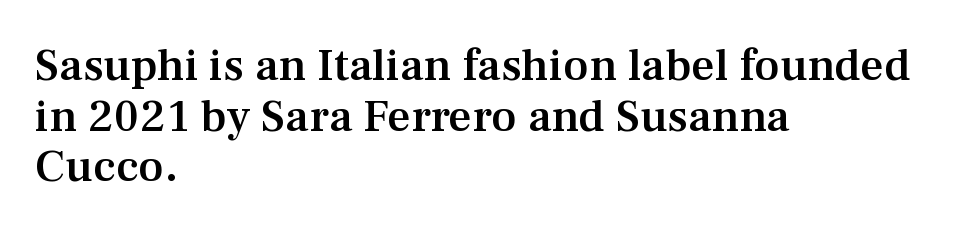
This rendering employs a face with finishing strokes, i.e., a serif. Bare-footed words on every line. Compared with a centered layout, this one pins lines to the left instead. You could not count columns in this text — the font is proportionally spaced. No italicization has been applied; the sample stays upright.
